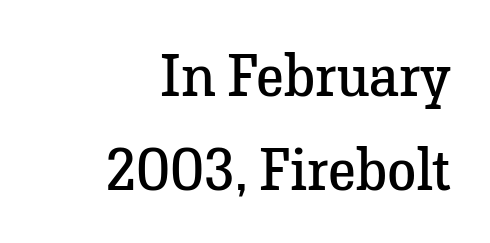
Q: Is the text bold? A: No.
Q: Is the text italic (slanted)? A: No, it is upright.
Q: Is the typeface a serif or a sans-serif typeface? A: Serif.
Q: Is the text underlined? A: No.
Q: How is the paragraph aligned? A: Right-aligned.
Q: Is the spacing between letters normal or unusually wide? A: Normal.
Q: Is the spacing between lines tight, normal or loose? A: Normal.
Q: Width (condensed, normal, or wide)? A: Normal.
Q: Stroke contrast? A: Low.
Q: x-height? A: Medium.
Q: Monospaced? A: No.
